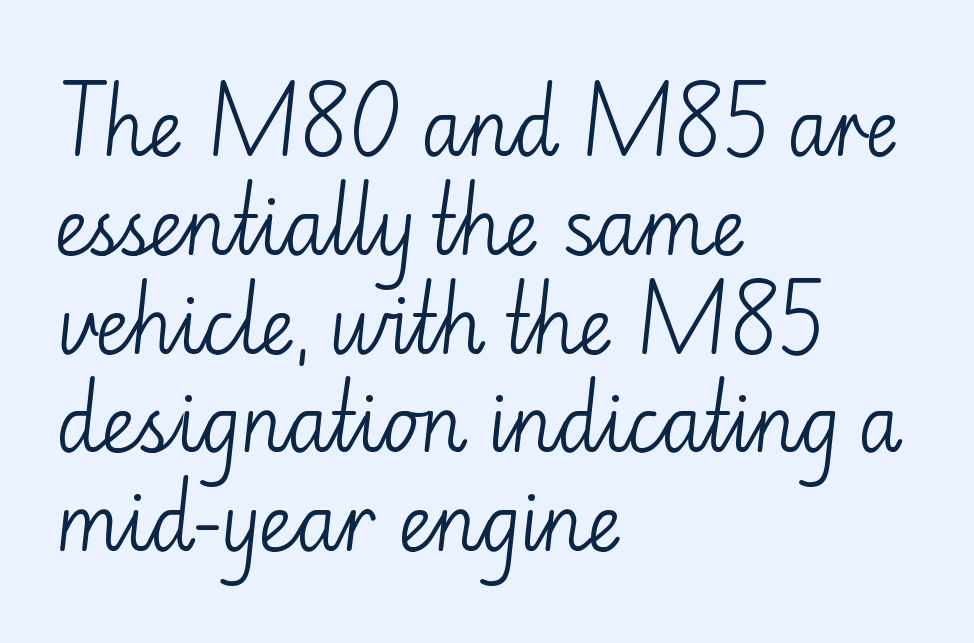
Q: Is the text bold? A: No.
Q: Is the text italic (slanted)? A: Yes.
Q: Is the typeface a serif or a sans-serif typeface? A: Sans-serif.
Q: Is the text underlined? A: No.
Q: How is the paragraph aligned? A: Left-aligned.
Q: Is the spacing between letters normal or unusually wide? A: Normal.
Q: Is the spacing between lines tight, normal or loose? A: Normal.
Q: Width (condensed, normal, or wide)? A: Normal.
Q: Stroke contrast? A: Low.
Q: x-height? A: Small.
Q: Monospaced? A: No.
